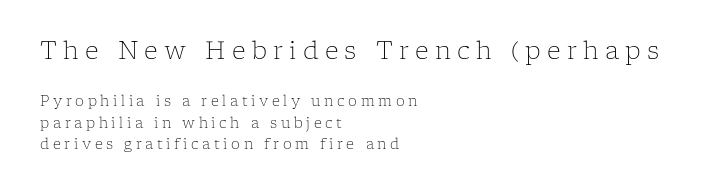
Q: Is the text bold? A: No.
Q: Is the text italic (slanted)? A: No, it is upright.
Q: Is the text underlined? A: No.
Q: How is the paragraph aligned? A: Left-aligned.
Q: Is the spacing between letters normal or unusually wide? A: Unusually wide.
Q: Is the spacing between lines tight, normal or loose? A: Normal.
Q: Which block of text is set in a larger size, the first (top) or the second (bottom)? A: The first (top) one.
